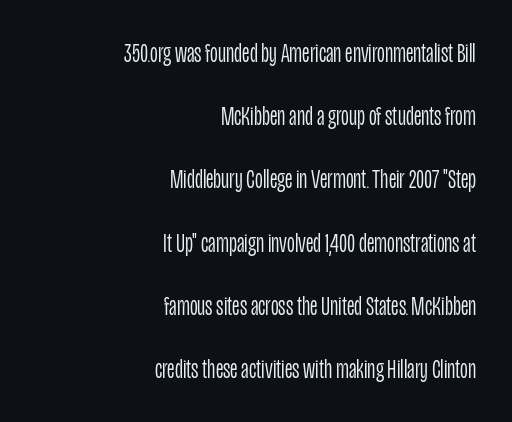
{"italic": "no", "bold": "no", "underline": "no", "align": "right", "line_spacing": "loose", "line_spacing_ratio": 2.34, "letter_spacing": "normal", "letter_spacing_em": 0.0, "glyph_px": 27}
